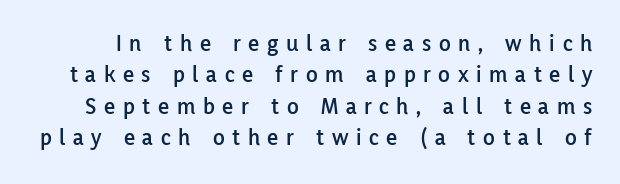
The image shows 24 px text type, upright; set normal line spacing (1.31x), unusually wide letter spacing (+0.32 em), not underlined.
